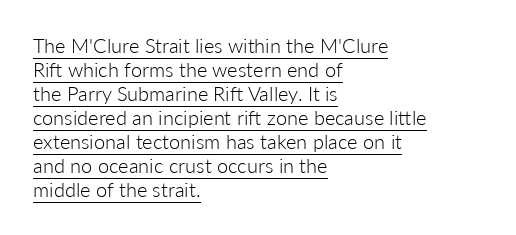
Stems here are at most as thick as an everyday book face. A rule runs beneath these lines of type. Left-aligned paragraph, ragged on the right. The passage shown has conventional tracking throughout. No italicization has been applied; the sample stays upright.
